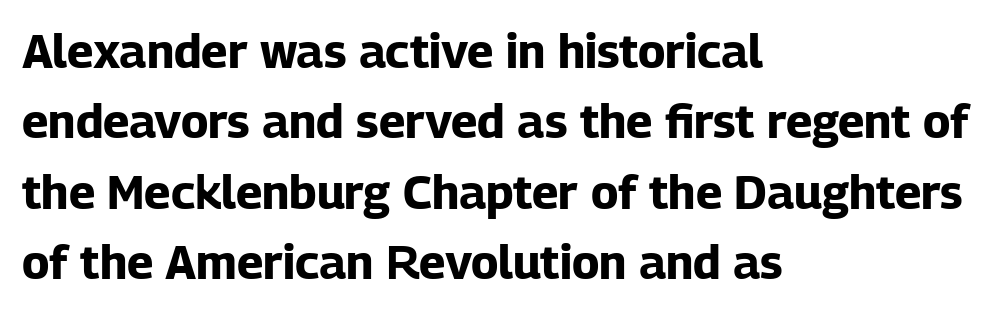
The image shows 47 px bold sans-serif type, upright; set left-aligned, normal line spacing (1.5x), normal letter spacing, not underlined; low stroke contrast and a medium x-height.
